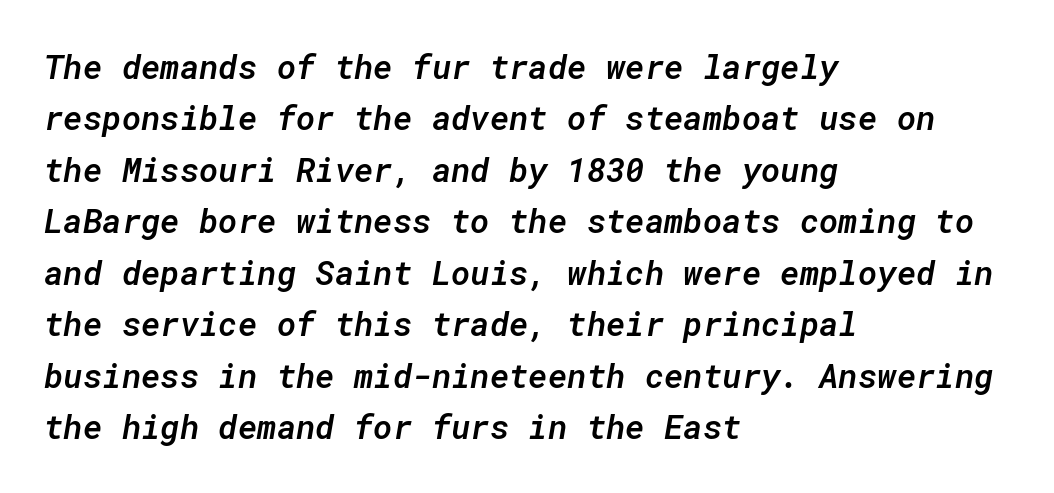
{"italic": "yes", "lean": "right", "slant_degrees": 10, "bold": "semi", "weight": "semibold", "width": "normal", "stroke_contrast": "low", "x_height": "medium", "monospaced": "yes", "underline": "no", "align": "left", "line_spacing": "normal", "line_spacing_ratio": 1.56, "letter_spacing": "normal", "letter_spacing_em": 0.0, "glyph_px": 33}
